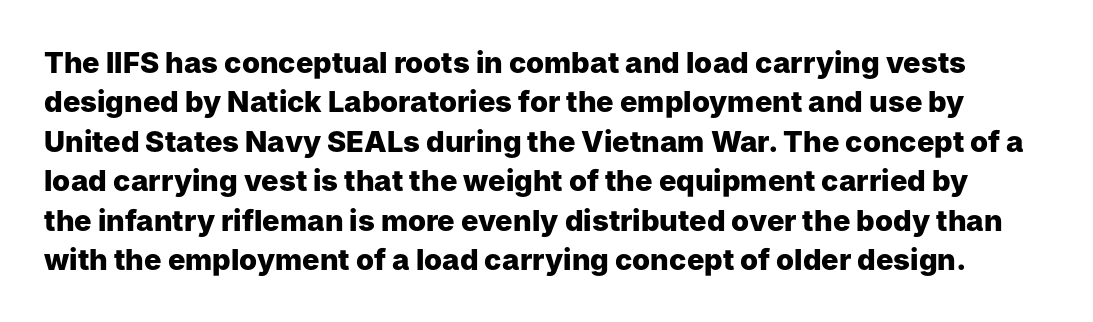
Q: Is the text bold? A: Yes.
Q: Is the text italic (slanted)? A: No, it is upright.
Q: Is the typeface a serif or a sans-serif typeface? A: Sans-serif.
Q: Is the text underlined? A: No.
Q: Is the spacing between letters normal or unusually wide? A: Normal.
Q: Is the spacing between lines tight, normal or loose? A: Normal.
Q: Width (condensed, normal, or wide)? A: Normal.
Q: Stroke contrast? A: Low.
Q: x-height? A: Medium.
Q: Monospaced? A: No.
